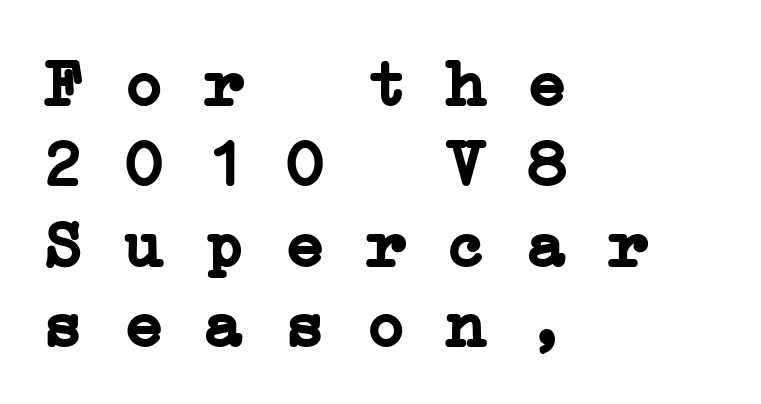
The text was rendered using a seriffed face with decorative stroke endings. The glyphs have the mass of a bold cut. Words appear dense and cohesive because spacing is normal. These lines are rendered in a fixed-pitch font. The rendering anchors every line to the left-hand side.
